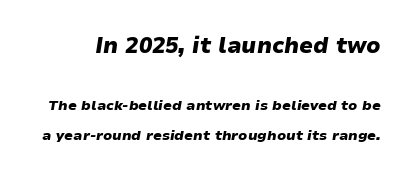
The image shows 22 px bold type, italic (leaning right); set loose line spacing (2.14x), normal letter spacing, not underlined; the first (top) block is 1.57x larger.
